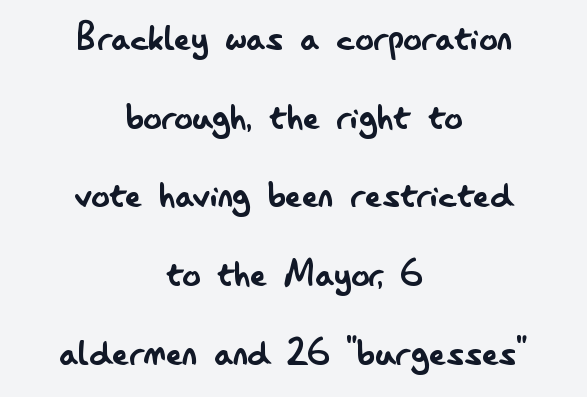
{"serif": "no", "italic": "no", "bold": "no", "weight": "regular", "width": "condensed", "stroke_contrast": "low", "x_height": "small", "monospaced": "no", "underline": "no", "align": "center", "line_spacing_ratio": 1.75, "letter_spacing": "normal", "letter_spacing_em": 0.0, "glyph_px": 45}
